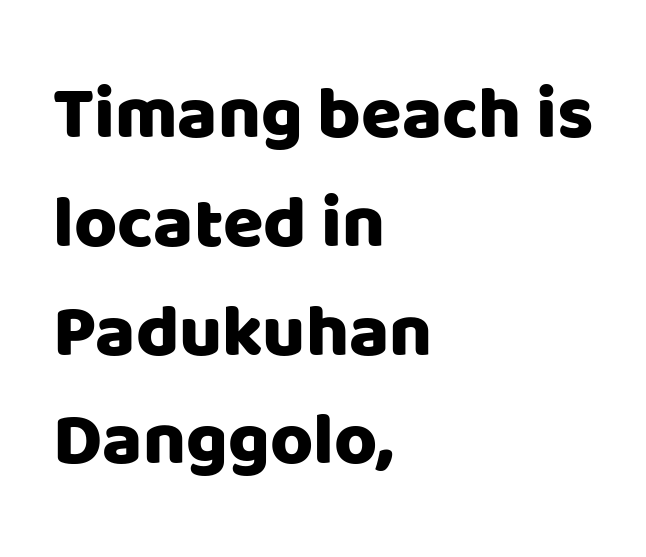
The image shows 74 px sans-serif type, upright; set left-aligned, normal line spacing (1.47x), normal letter spacing, not underlined; low stroke contrast and a large x-height.
